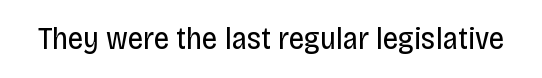
Q: Is the text bold? A: No.
Q: Is the text italic (slanted)? A: No, it is upright.
Q: Is the typeface a serif or a sans-serif typeface? A: Sans-serif.
Q: Is the text underlined? A: No.
Q: Is the spacing between letters normal or unusually wide? A: Normal.
Q: Width (condensed, normal, or wide)? A: Condensed.
Q: Stroke contrast? A: Low.
Q: x-height? A: Large.
Q: Monospaced? A: No.
